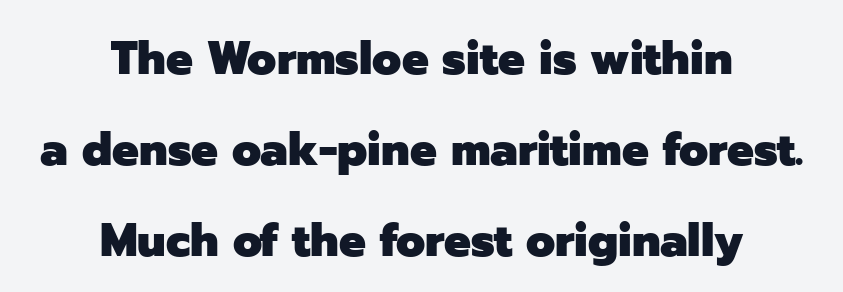
Look at the tracking — it's just the regular setting, nothing added. Only glyphs here, with clear space below each row. Every row of glyphs is offset so its center matches the block's center. Each letter keeps its own natural width here, so spacing adapts to shape. Typesetter's note: full bold, strokes at maximum text heaviness. A great deal of white space separates one row of letters from the next.
